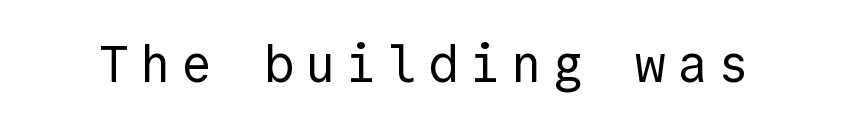
Q: Is the text bold? A: No.
Q: Is the text italic (slanted)? A: No, it is upright.
Q: Is the typeface a serif or a sans-serif typeface? A: Sans-serif.
Q: Is the text underlined? A: No.
Q: Is the spacing between letters normal or unusually wide? A: Unusually wide.
Q: Width (condensed, normal, or wide)? A: Normal.
Q: x-height? A: Medium.
Q: Monospaced? A: Yes.
